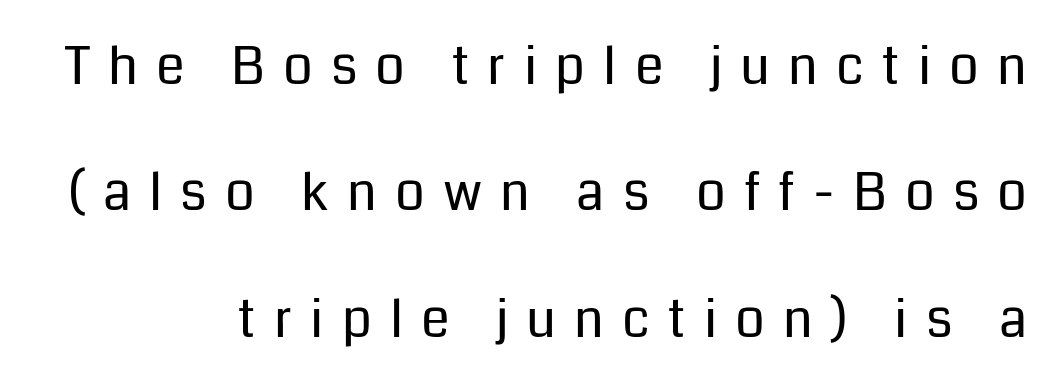
Note the varied advance widths — an 'i' is clearly narrower than an 'm'. Line ends are locked; line starts wander. The passage shown is not underscored anywhere. Interline gaps are noticeably wide in this sample. How are the letters spaced? Widely, with obvious added tracking. Vertical stems look standard width or narrower in stroke.
